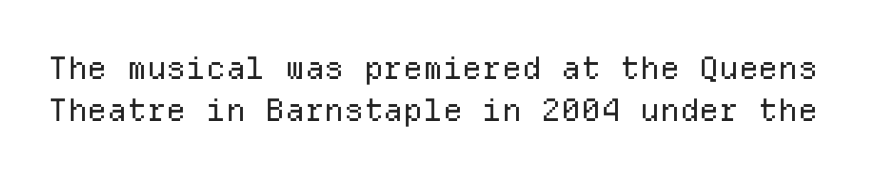
Q: Is the text bold? A: No.
Q: Is the text italic (slanted)? A: No, it is upright.
Q: Is the typeface a serif or a sans-serif typeface? A: Sans-serif.
Q: Is the text underlined? A: No.
Q: Is the spacing between letters normal or unusually wide? A: Normal.
Q: Is the spacing between lines tight, normal or loose? A: Normal.
Q: Width (condensed, normal, or wide)? A: Normal.
Q: Stroke contrast? A: Low.
Q: x-height? A: Medium.
Q: Monospaced? A: Yes.
